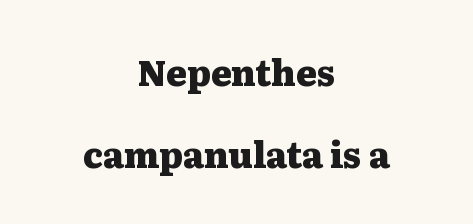
The image shows 35 px heavy, wide serif type, upright; set centered, loose line spacing (2.35x), normal letter spacing, not underlined; medium stroke contrast and a medium x-height.
